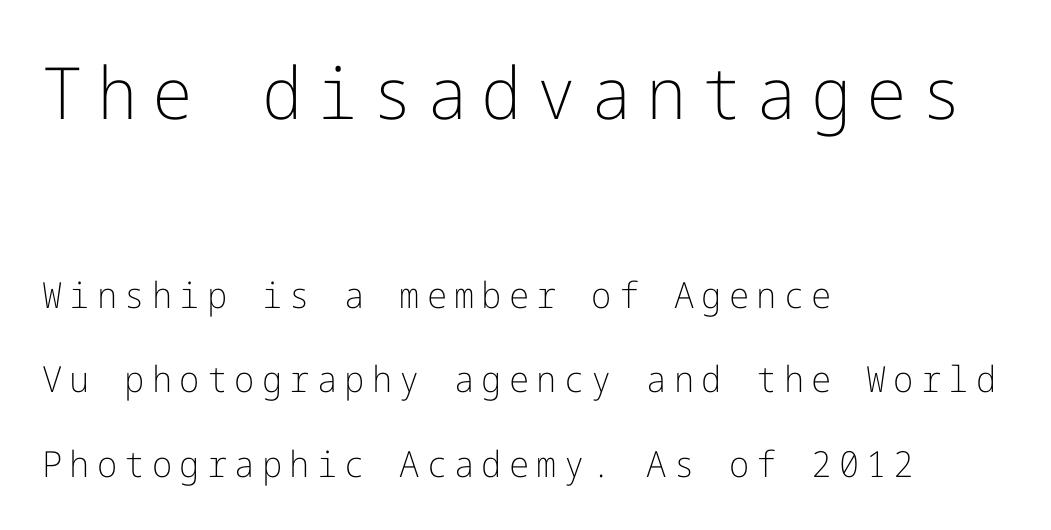
{"serif": "no", "italic": "no", "bold": "no", "weight": "light", "width": "normal", "stroke_contrast": "low", "x_height": "medium", "underline": "no", "align": "left", "line_spacing": "loose", "line_spacing_ratio": 2.35, "letter_spacing": "wide", "letter_spacing_em": 0.2, "larger_block": "first", "size_ratio": 2.0, "glyph_px": 72}
